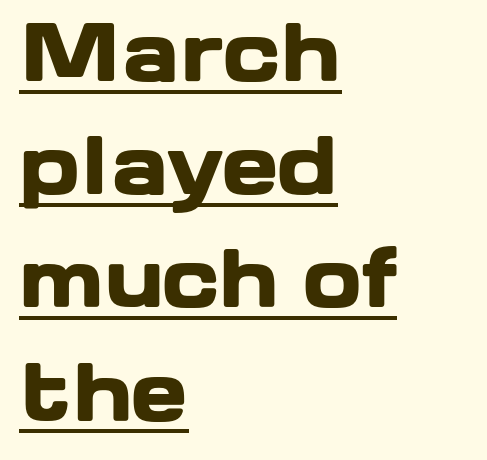
The image shows 77 px heavy, wide sans-serif type, upright; set left-aligned, normal line spacing (1.47x), normal letter spacing, underlined; low stroke contrast and a medium x-height.
